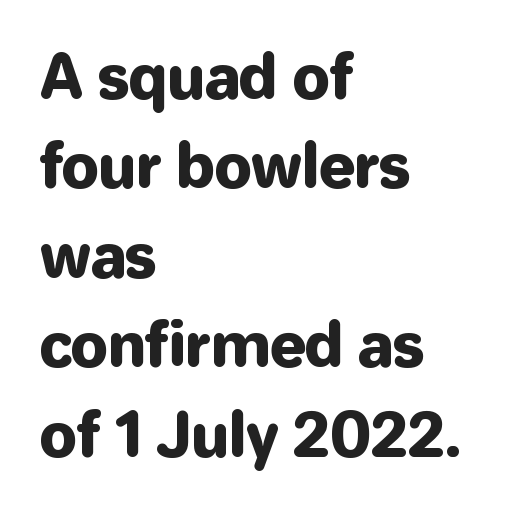
Q: Is the text italic (slanted)? A: No, it is upright.
Q: Is the typeface a serif or a sans-serif typeface? A: Sans-serif.
Q: Is the text underlined? A: No.
Q: How is the paragraph aligned? A: Left-aligned.
Q: Is the spacing between letters normal or unusually wide? A: Normal.
Q: Is the spacing between lines tight, normal or loose? A: Normal.
Q: Width (condensed, normal, or wide)? A: Normal.
Q: Stroke contrast? A: Low.
Q: x-height? A: Medium.
Q: Monospaced? A: No.
